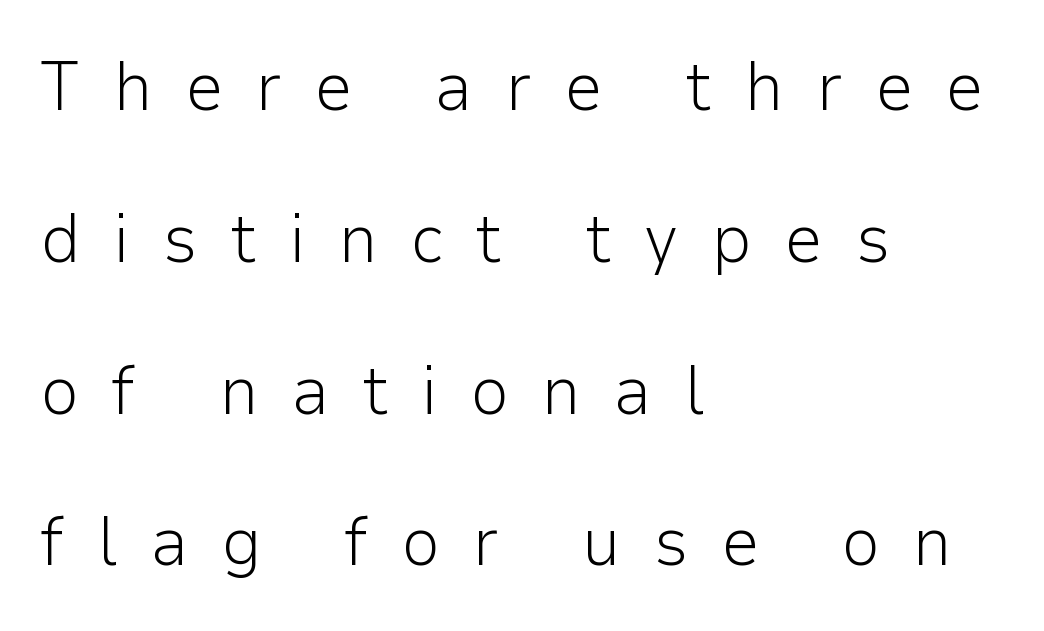
Q: Is the text bold? A: No.
Q: Is the text italic (slanted)? A: No, it is upright.
Q: Is the typeface a serif or a sans-serif typeface? A: Sans-serif.
Q: Is the text underlined? A: No.
Q: How is the paragraph aligned? A: Left-aligned.
Q: Is the spacing between letters normal or unusually wide? A: Unusually wide.
Q: Is the spacing between lines tight, normal or loose? A: Loose.
Q: Width (condensed, normal, or wide)? A: Normal.
Q: Stroke contrast? A: Low.
Q: x-height? A: Medium.
Q: Monospaced? A: No.
